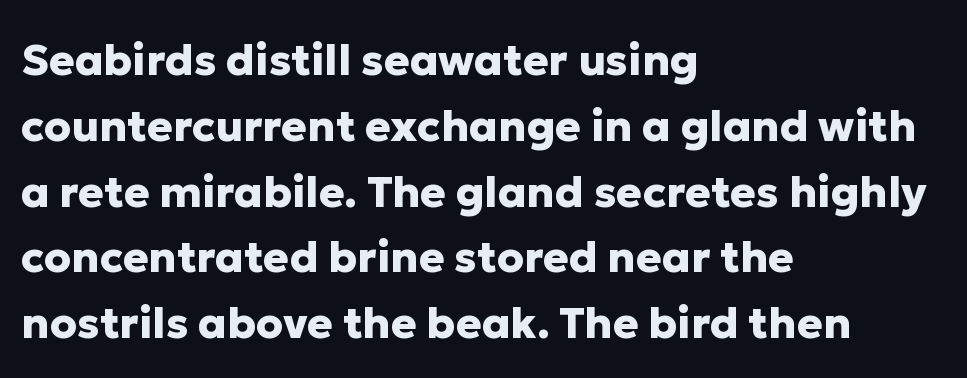
The paragraph shown leans on its left margin. The letters sit at their default tracking, neither squeezed nor spread. Honestly, there is no underline to notice here at all. The glyphs have the mass of a bold cut.
